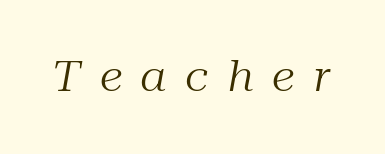
Q: Is the text bold? A: No.
Q: Is the text italic (slanted)? A: Yes, it leans right by about 10 degrees.
Q: Is the typeface a serif or a sans-serif typeface? A: Serif.
Q: Is the text underlined? A: No.
Q: Is the spacing between letters normal or unusually wide? A: Unusually wide.
Q: Width (condensed, normal, or wide)? A: Normal.
Q: Stroke contrast? A: Medium.
Q: x-height? A: Medium.
Q: Monospaced? A: No.
